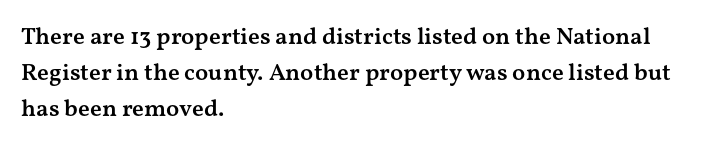
{"italic": "no", "bold": "semi", "underline": "no", "align": "left", "line_spacing": "normal", "line_spacing_ratio": 1.51, "letter_spacing": "normal", "letter_spacing_em": 0.0, "glyph_px": 24}
